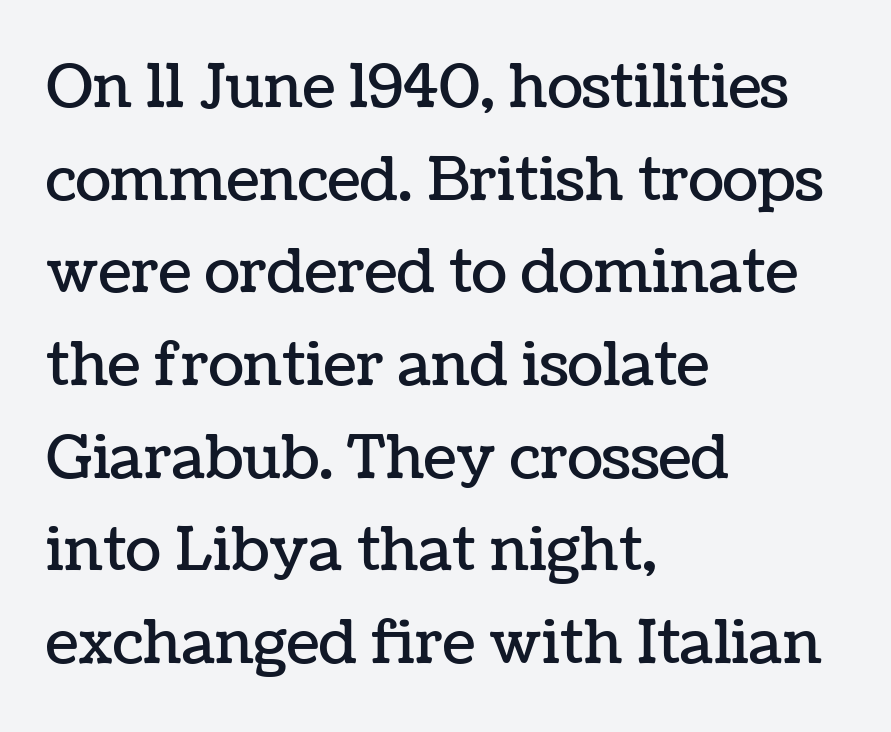
{"italic": "no", "width": "normal", "stroke_contrast": "low", "x_height": "medium", "monospaced": "no", "underline": "no", "align": "left", "line_spacing": "normal", "line_spacing_ratio": 1.57, "letter_spacing": "normal", "letter_spacing_em": 0.0, "glyph_px": 59}
